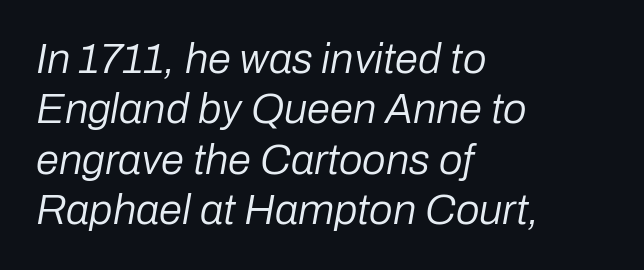
Q: Is the text bold? A: No.
Q: Is the text italic (slanted)? A: Yes, it leans right by about 10 degrees.
Q: Is the text underlined? A: No.
Q: How is the paragraph aligned? A: Left-aligned.
Q: Is the spacing between letters normal or unusually wide? A: Normal.
Q: Width (condensed, normal, or wide)? A: Normal.
Q: Stroke contrast? A: Low.
Q: x-height? A: Medium.
Q: Monospaced? A: No.
